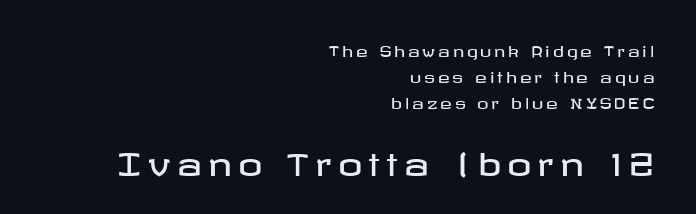
These lines were composed using upright roman letters. Check the space under the baseline: it is left empty. To sum up the face: it is a sans, with no serifs. The lines in this sample share a right terminus and differ only in where they begin.
